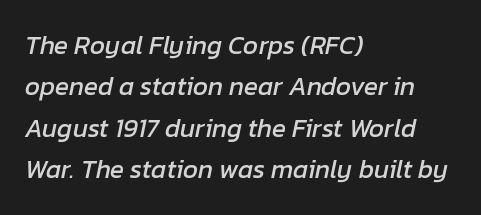
{"italic": "yes", "lean": "right", "slant_degrees": 12, "underline": "no", "align": "left", "line_spacing": "normal", "line_spacing_ratio": 1.59, "letter_spacing": "normal", "letter_spacing_em": 0.0, "glyph_px": 26}
